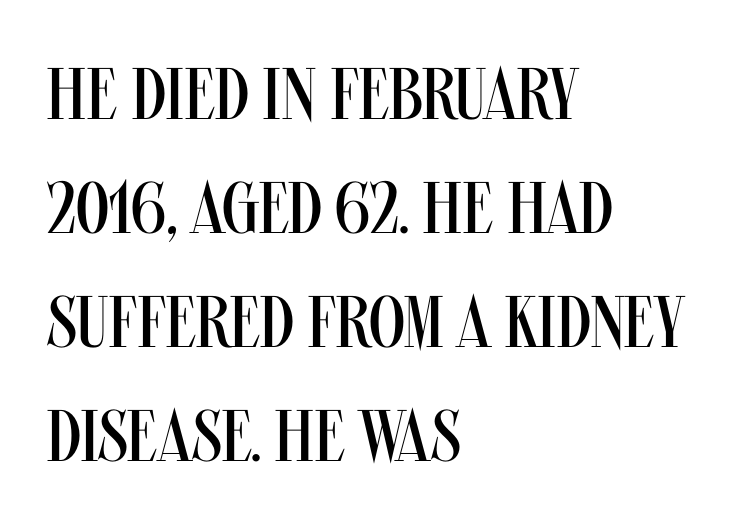
Summary of vertical rhythm: regular, with standard interline spacing. Between one letter and the next there's only the usual sliver of space. The passage shown is typeset with a sans-serif family. The ragged edge is on the right, which tells us the setting is flush left. No heavy texture on the line: the type isn't bold. Note the varied advance widths — an 'i' is clearly narrower than an 'm'.
